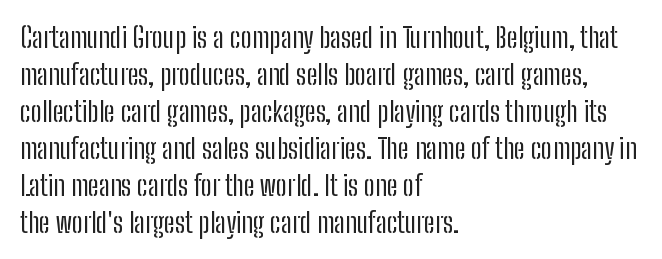
The image shows 28 px regular-weight, condensed sans-serif type, upright; set left-aligned, normal line spacing (1.32x), normal letter spacing, not underlined; low stroke contrast and a medium x-height.
